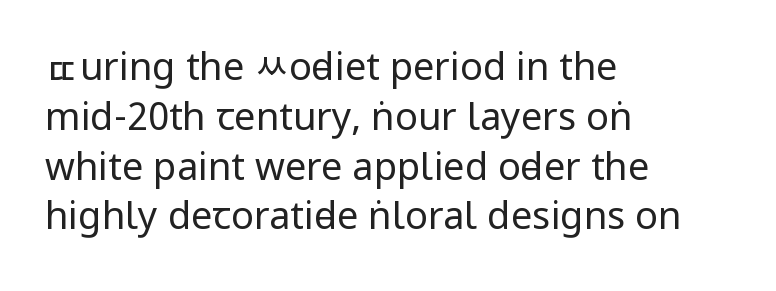
Words float on clear page, feet unadorned. Casual observation: everything's shoved over to the left. This rendering employs a face without finishing strokes, i.e., a sans-serif. Horizontal bands of white between lines are of average thickness.
